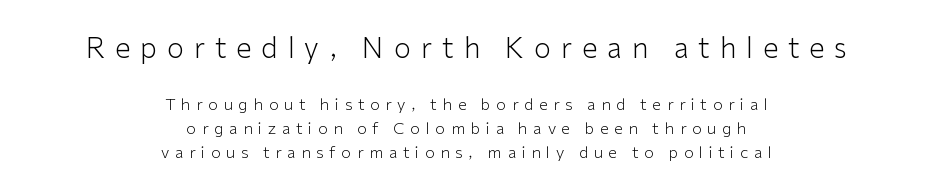
Q: Is the text bold? A: No.
Q: Is the text italic (slanted)? A: No, it is upright.
Q: Is the typeface a serif or a sans-serif typeface? A: Sans-serif.
Q: Is the text underlined? A: No.
Q: How is the paragraph aligned? A: Centered.
Q: Is the spacing between letters normal or unusually wide? A: Unusually wide.
Q: Is the spacing between lines tight, normal or loose? A: Normal.
Q: Which block of text is set in a larger size, the first (top) or the second (bottom)? A: The first (top) one.
Q: Width (condensed, normal, or wide)? A: Normal.
Q: Stroke contrast? A: Low.
Q: x-height? A: Medium.
Q: Monospaced? A: No.
